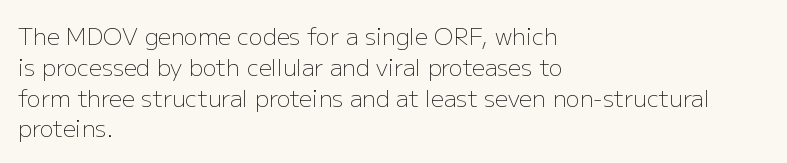
Q: Is the text bold? A: No.
Q: Is the text italic (slanted)? A: No, it is upright.
Q: Is the text underlined? A: No.
Q: How is the paragraph aligned? A: Left-aligned.
Q: Is the spacing between letters normal or unusually wide? A: Normal.
Q: Is the spacing between lines tight, normal or loose? A: Normal.
